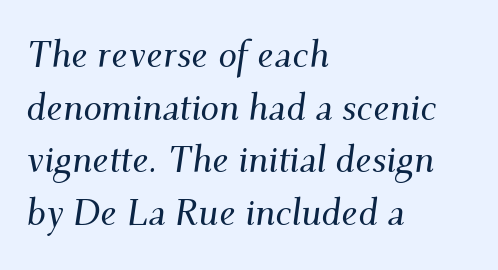
{"serif": "yes", "italic": "yes", "lean": "right", "slant_degrees": 9, "width": "normal", "stroke_contrast": "medium", "x_height": "small", "monospaced": "no", "underline": "no", "align": "left", "line_spacing": "normal", "line_spacing_ratio": 1.42, "letter_spacing": "normal", "letter_spacing_em": 0.0, "glyph_px": 37}
